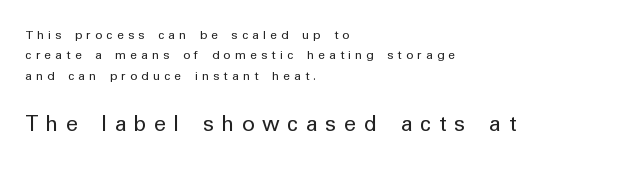
{"italic": "no", "bold": "no", "underline": "no", "align": "left", "line_spacing": "normal", "line_spacing_ratio": 1.46, "letter_spacing": "wide", "letter_spacing_em": 0.3, "larger_block": "second", "size_ratio": 1.79, "glyph_px": 25}
